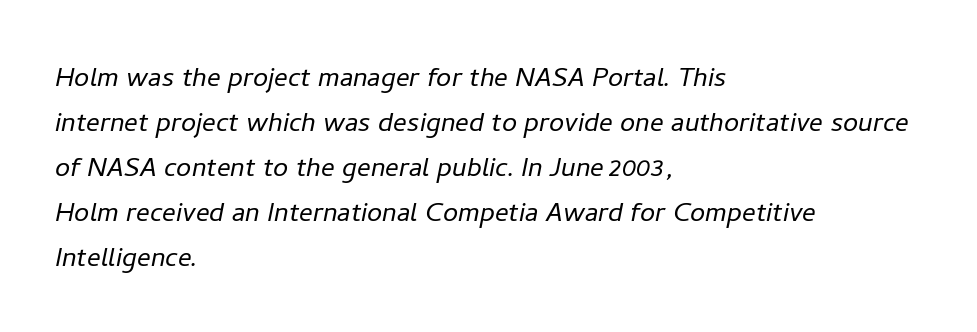
The block of text has a typical density, with ordinary space between rows. Students, note that the glyphs here touch the page at normal intervals. The setting favours the left margin, as ordinary paragraphs usually do. Looks like regular typesetting: each glyph gets only the width it needs. Honestly, there is no underline to notice here at all. If you drew a line through each stem, it would be angled.
